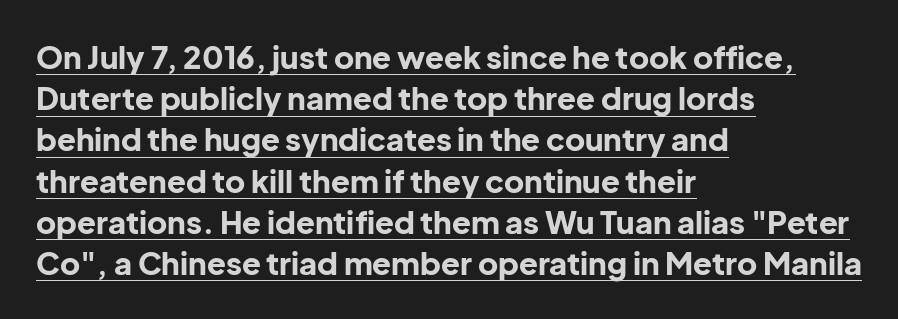
These lines sit exactly where default settings would place them. What kind of face is this? One without serifs — a sans. How are the letters spaced? Ordinarily, with no added tracking. All the whitespace from short lines collects on the right.
